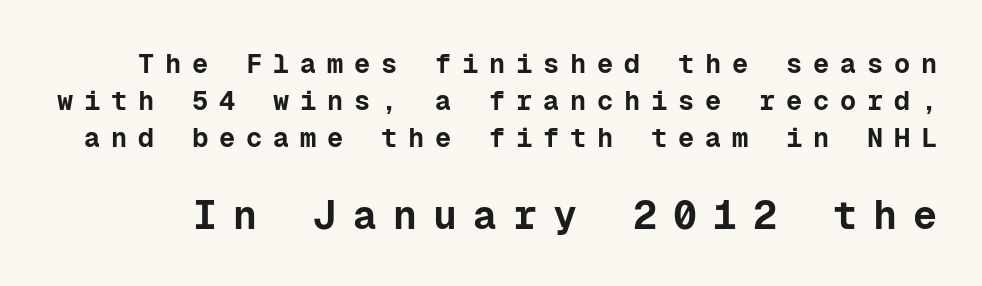
{"serif": "no", "italic": "no", "bold": "yes", "weight": "bold", "width": "normal", "stroke_contrast": "low", "x_height": "medium", "monospaced": "yes", "underline": "no", "line_spacing": "normal", "line_spacing_ratio": 1.37, "letter_spacing": "wide", "letter_spacing_em": 0.4, "larger_block": "second", "size_ratio": 1.48, "glyph_px": 40}
